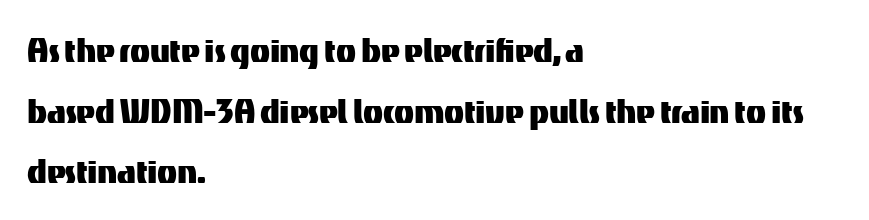
The image shows 41 px sans-serif type, upright; set left-aligned, normal line spacing (1.48x), normal letter spacing, not underlined; medium stroke contrast and a medium x-height.
